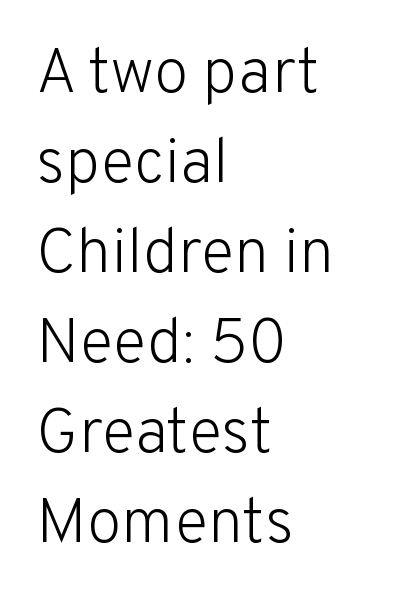
The image shows 63 px light sans-serif type, upright; set left-aligned, normal line spacing (1.43x), normal letter spacing, not underlined; low stroke contrast and a medium x-height.
